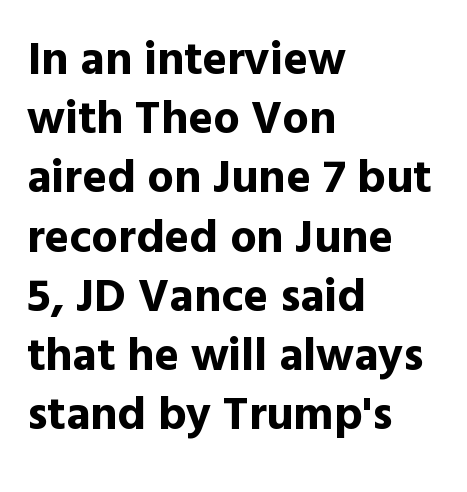
The image shows 47 px bold sans-serif type, upright; set left-aligned, normal line spacing (1.26x), normal letter spacing, not underlined; a medium x-height.
